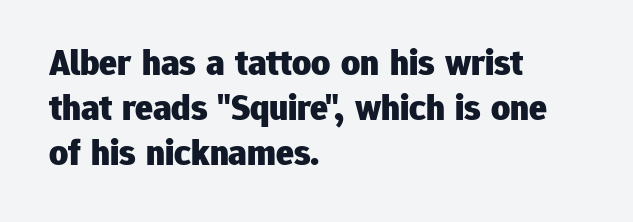
{"serif": "no", "italic": "no", "bold": "yes", "weight": "heavy", "width": "normal", "stroke_contrast": "low", "x_height": "medium", "monospaced": "no", "underline": "no", "align": "left", "line_spacing_ratio": 1.21, "letter_spacing": "normal", "letter_spacing_em": 0.0, "glyph_px": 37}
